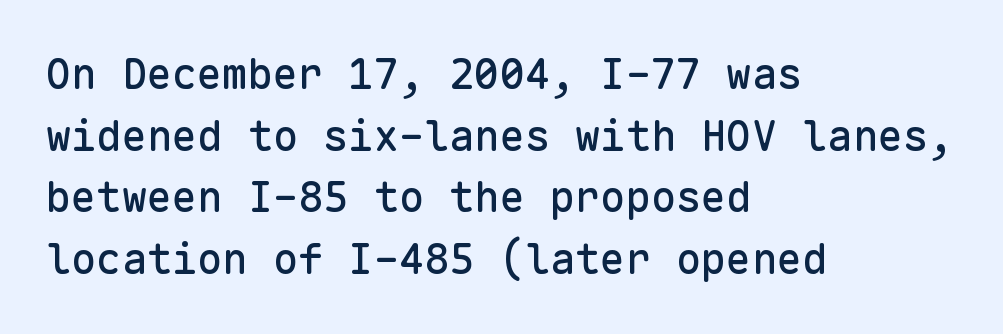
Q: Is the text italic (slanted)? A: No, it is upright.
Q: Is the typeface a serif or a sans-serif typeface? A: Sans-serif.
Q: Is the text underlined? A: No.
Q: How is the paragraph aligned? A: Left-aligned.
Q: Is the spacing between letters normal or unusually wide? A: Normal.
Q: Is the spacing between lines tight, normal or loose? A: Normal.
Q: Width (condensed, normal, or wide)? A: Normal.
Q: Stroke contrast? A: Low.
Q: x-height? A: Medium.
Q: Monospaced? A: Yes.
